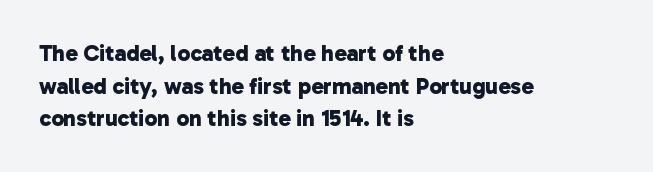
Q: Is the text bold? A: Yes.
Q: Is the text underlined? A: No.
Q: How is the paragraph aligned? A: Left-aligned.
Q: Is the spacing between letters normal or unusually wide? A: Normal.
Q: Is the spacing between lines tight, normal or loose? A: Normal.
